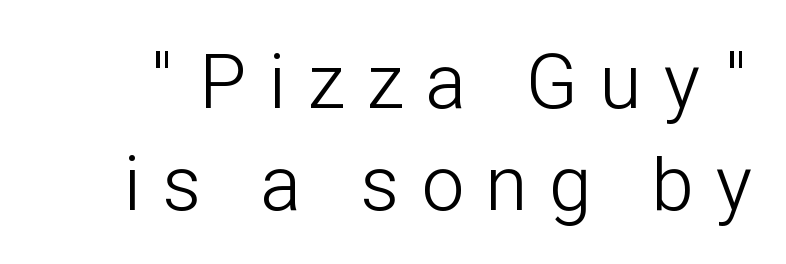
{"serif": "no", "italic": "no", "bold": "no", "weight": "light", "width": "condensed", "stroke_contrast": "low", "x_height": "medium", "monospaced": "no", "underline": "no", "line_spacing": "normal", "line_spacing_ratio": 1.33, "letter_spacing": "wide", "letter_spacing_em": 0.3, "glyph_px": 77}
